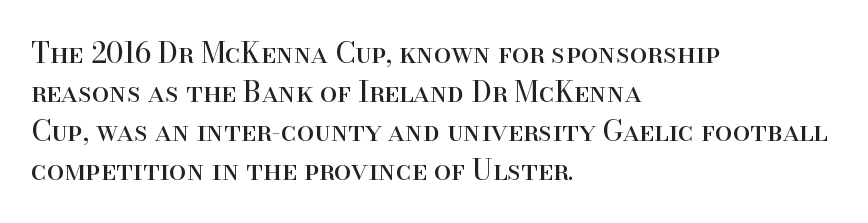
{"serif": "yes", "italic": "no", "bold": "no", "weight": "regular", "width": "normal", "stroke_contrast": "high", "x_height": "small", "monospaced": "no", "underline": "no", "align": "left", "line_spacing": "normal", "line_spacing_ratio": 1.39, "letter_spacing": "normal", "letter_spacing_em": 0.0, "glyph_px": 28}
